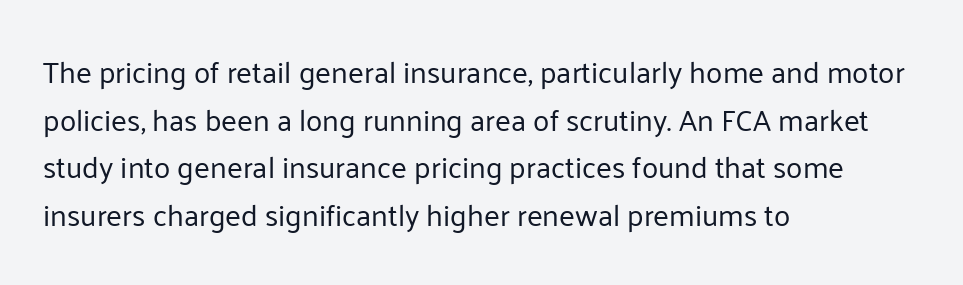
Q: Is the text bold? A: No.
Q: Is the text italic (slanted)? A: No, it is upright.
Q: Is the typeface a serif or a sans-serif typeface? A: Sans-serif.
Q: Is the text underlined? A: No.
Q: How is the paragraph aligned? A: Left-aligned.
Q: Is the spacing between letters normal or unusually wide? A: Normal.
Q: Is the spacing between lines tight, normal or loose? A: Normal.
Q: Width (condensed, normal, or wide)? A: Normal.
Q: Stroke contrast? A: Low.
Q: x-height? A: Medium.
Q: Monospaced? A: No.
